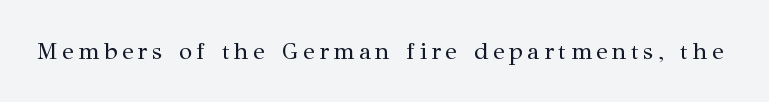
{"italic": "no", "bold": "no", "underline": "no", "glyph_px": 24}
